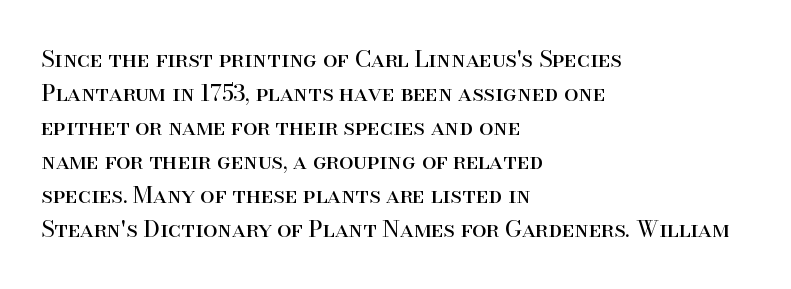
{"italic": "no", "bold": "no", "underline": "no", "align": "left", "line_spacing": "normal", "line_spacing_ratio": 1.48, "letter_spacing": "normal", "letter_spacing_em": 0.0, "glyph_px": 23}
